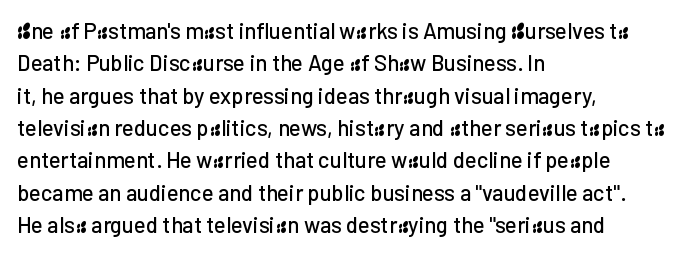
The image shows 22 px text type, upright; set left-aligned, normal line spacing (1.47x), normal letter spacing, not underlined.
